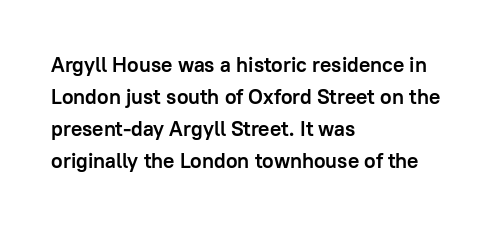
{"italic": "no", "bold": "yes", "underline": "no", "align": "left", "line_spacing": "normal", "line_spacing_ratio": 1.53, "letter_spacing": "normal", "letter_spacing_em": 0.0, "glyph_px": 21}
